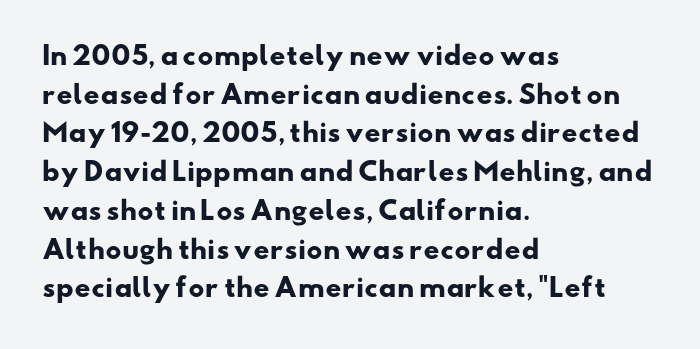
The ragged edge is on the right, which tells us the setting is flush left. Any mark beneath the type? The region is blank. The letters sit at their default tracking, neither squeezed nor spread. The face used here has the dense, thick strokes of a bold. Interline gaps are of average width in this sample.
